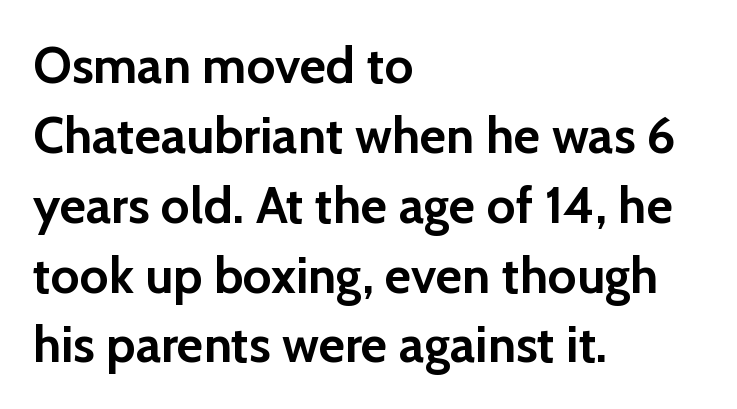
The rendering anchors every line to the left-hand side. The strip under each line holds only bare page. This sample uses an upright cut, with every glyph sitting square on the baseline. Character widths vary here, with narrow letters taking less room than wide ones.
